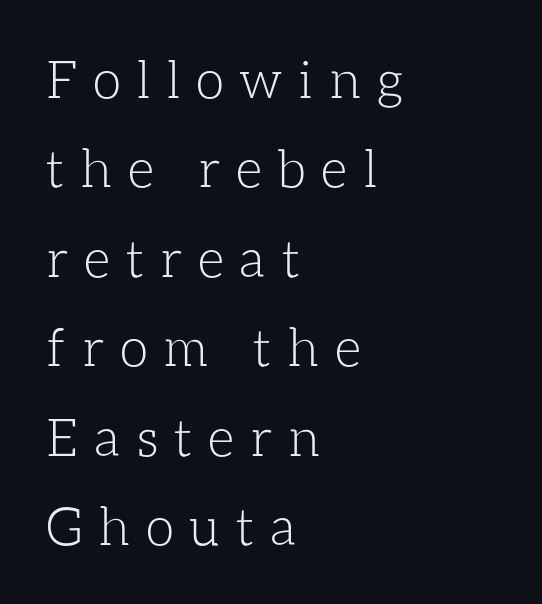
Honestly, there is no underline to notice here at all. The letters advance in unequal steps, a hallmark of proportional type. Does the lettering tilt? It doesn't — this is upright. Honestly, the letter spacing is so wide it's the main thing you notice. Heaviness? Minimal to ordinary, like unemphasized prose. If you drew a ruler down the left edge, every line would touch it.
